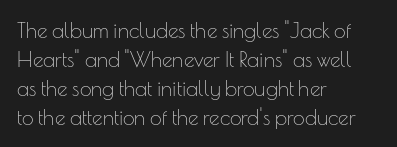
{"italic": "no", "bold": "no", "underline": "no", "align": "left", "line_spacing": "normal", "line_spacing_ratio": 1.38, "letter_spacing": "normal", "letter_spacing_em": 0.0, "glyph_px": 21}
